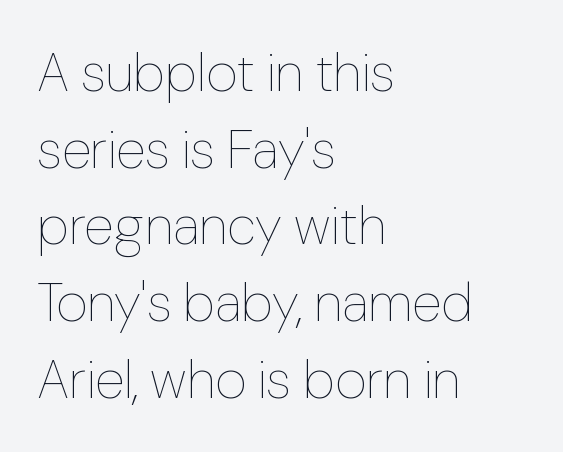
Q: Is the text bold? A: No.
Q: Is the text italic (slanted)? A: No, it is upright.
Q: Is the text underlined? A: No.
Q: How is the paragraph aligned? A: Left-aligned.
Q: Is the spacing between letters normal or unusually wide? A: Normal.
Q: Is the spacing between lines tight, normal or loose? A: Normal.
Q: Width (condensed, normal, or wide)? A: Normal.
Q: Stroke contrast? A: Low.
Q: x-height? A: Medium.
Q: Monospaced? A: No.
